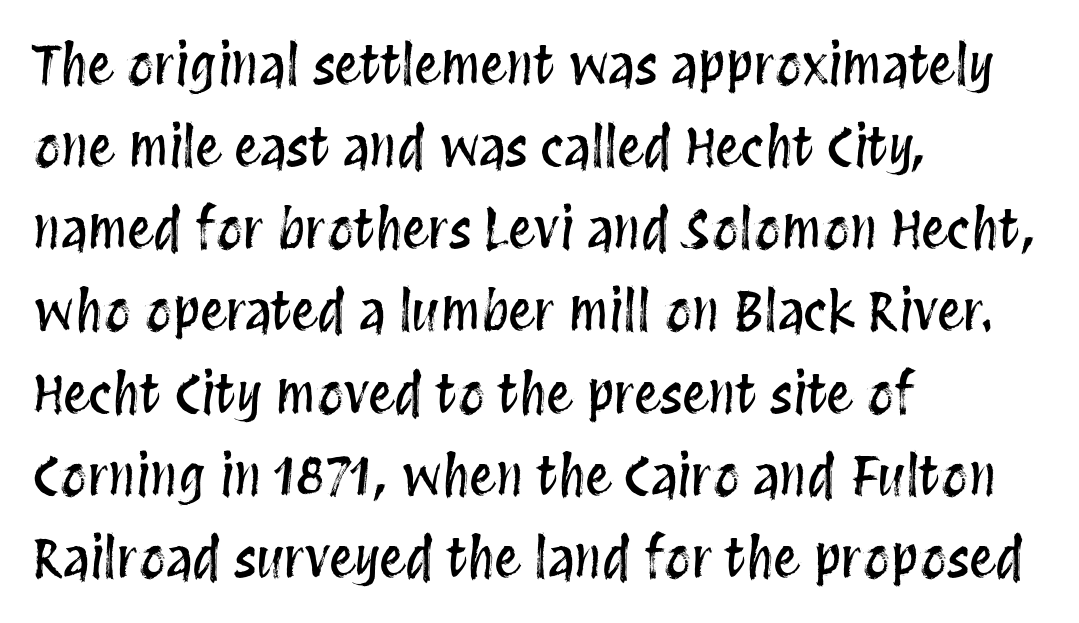
{"italic": "no", "width": "condensed", "stroke_contrast": "medium", "x_height": "large", "monospaced": "no", "underline": "no", "align": "left", "line_spacing": "normal", "line_spacing_ratio": 1.55, "letter_spacing": "normal", "letter_spacing_em": 0.0, "glyph_px": 53}
